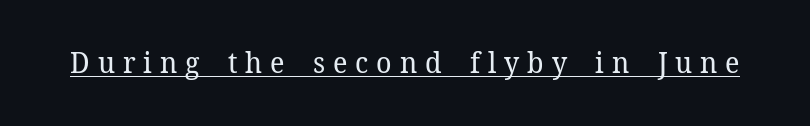
{"serif": "yes", "italic": "no", "bold": "no", "weight": "regular", "width": "normal", "stroke_contrast": "low", "x_height": "medium", "monospaced": "no", "underline": "yes", "letter_spacing": "wide", "letter_spacing_em": 0.27, "glyph_px": 29}
